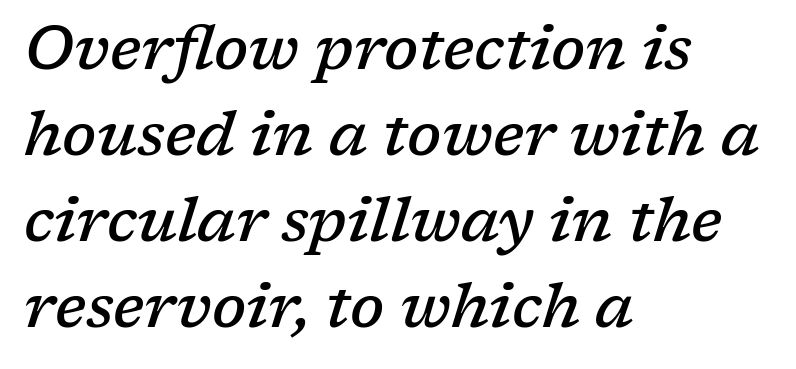
{"serif": "yes", "italic": "yes", "lean": "right", "slant_degrees": 17, "bold": "semi", "weight": "semibold", "width": "normal", "stroke_contrast": "low", "x_height": "medium", "monospaced": "no", "underline": "no", "align": "left", "line_spacing": "normal", "line_spacing_ratio": 1.41, "letter_spacing": "normal", "letter_spacing_em": 0.0, "glyph_px": 61}
